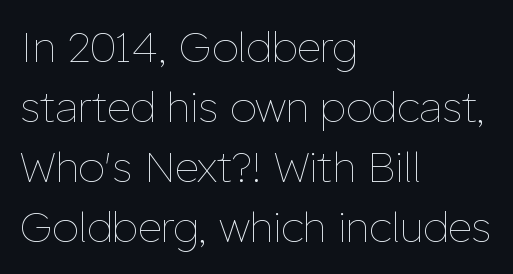
The image shows 42 px thin type, upright; set left-aligned, normal line spacing (1.43x), normal letter spacing, not underlined; low stroke contrast and a medium x-height.
